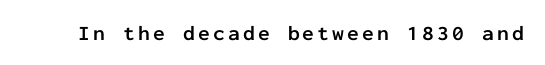
Q: Is the text bold? A: Yes.
Q: Is the text italic (slanted)? A: No, it is upright.
Q: Is the text underlined? A: No.
